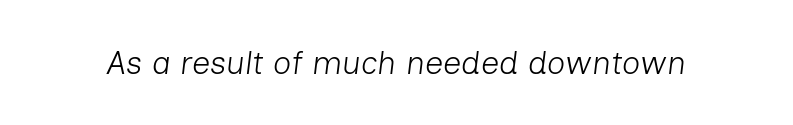
{"italic": "yes", "lean": "right", "slant_degrees": 7, "bold": "no", "weight": "light", "width": "normal", "stroke_contrast": "low", "x_height": "medium", "monospaced": "no", "underline": "no", "letter_spacing": "normal", "letter_spacing_em": 0.0, "glyph_px": 32}
